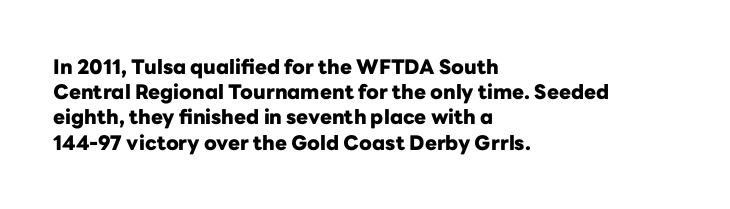
{"italic": "no", "bold": "yes", "underline": "no", "align": "left", "line_spacing": "normal", "line_spacing_ratio": 1.26, "letter_spacing": "normal", "letter_spacing_em": 0.0, "glyph_px": 20}
